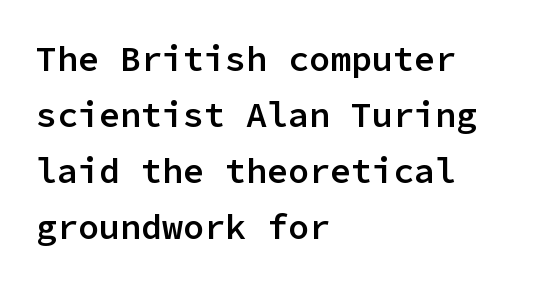
Letters rest on an invisible, unmarked baseline. Evenly set lines give the paragraph a standard silhouette. As a designer I'd log this as weight 600, semibold. Posture: straight, roman, zero tilt. Here the designer chose a console-style face with uniform glyph widths. Notice how the passage keeps a crisp vertical edge on the left only.
